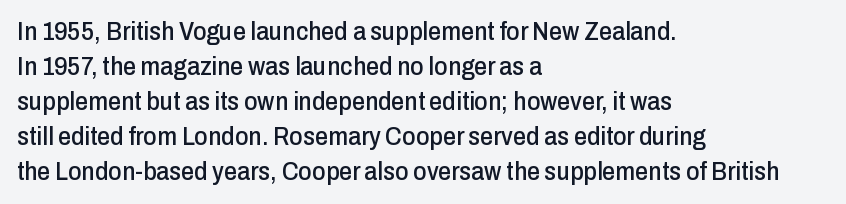
Upright lettering throughout. A classic flush-left, rag-right setting is used for this passage. Underlining? Definitely not there. The passage shown stacks its lines at a standard gap. The letterforms sit shoulder to shoulder at normal distance.
